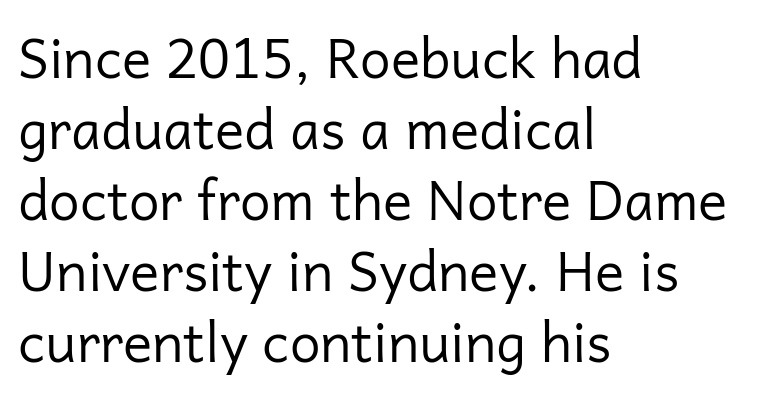
{"serif": "no", "italic": "no", "bold": "no", "weight": "regular", "width": "normal", "stroke_contrast": "low", "x_height": "medium", "monospaced": "no", "underline": "no", "align": "left", "line_spacing": "normal", "line_spacing_ratio": 1.29, "letter_spacing": "normal", "letter_spacing_em": 0.0, "glyph_px": 55}
